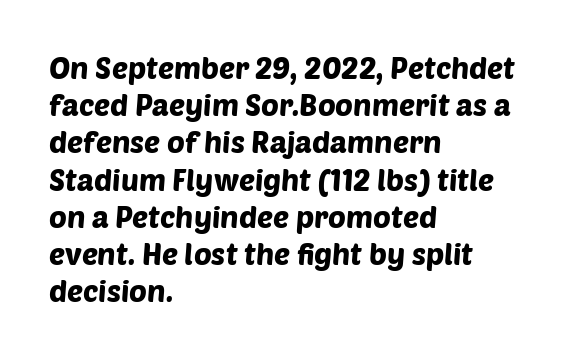
The image shows 30 px sans-serif type; set left-aligned, line spacing 1.24x, normal letter spacing, not underlined; low stroke contrast and a large x-height.
